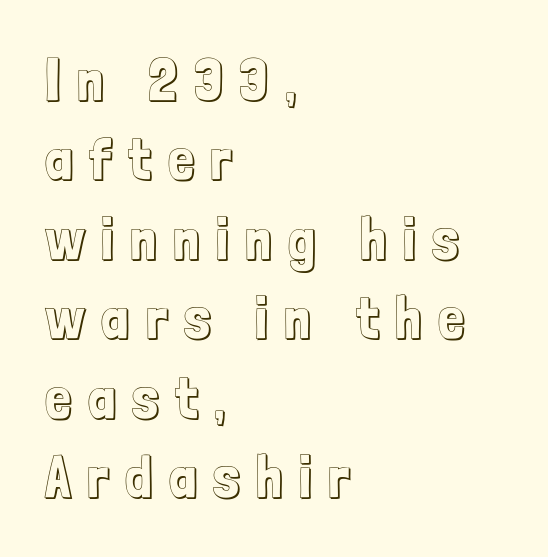
Q: Is the text italic (slanted)? A: No, it is upright.
Q: Is the text underlined? A: No.
Q: How is the paragraph aligned? A: Left-aligned.
Q: Is the spacing between letters normal or unusually wide? A: Unusually wide.
Q: Is the spacing between lines tight, normal or loose? A: Normal.
Q: Width (condensed, normal, or wide)? A: Condensed.
Q: x-height? A: Medium.
Q: Monospaced? A: No.
